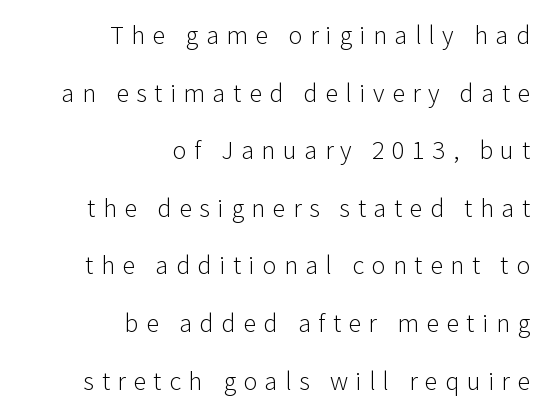
{"italic": "no", "bold": "no", "underline": "no", "align": "right", "line_spacing": "loose", "line_spacing_ratio": 2.4, "letter_spacing": "wide", "letter_spacing_em": 0.31, "glyph_px": 24}
